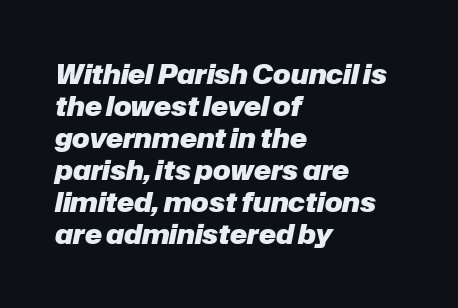
Glyph-to-glyph distance matches everyday printed text. When letters slant like this, we call the style italic. Each glyph is drawn with heavy, bold strokes. Casual observation: everything's shoved over to the left. Anything drawn beneath the words? Only blank space.
